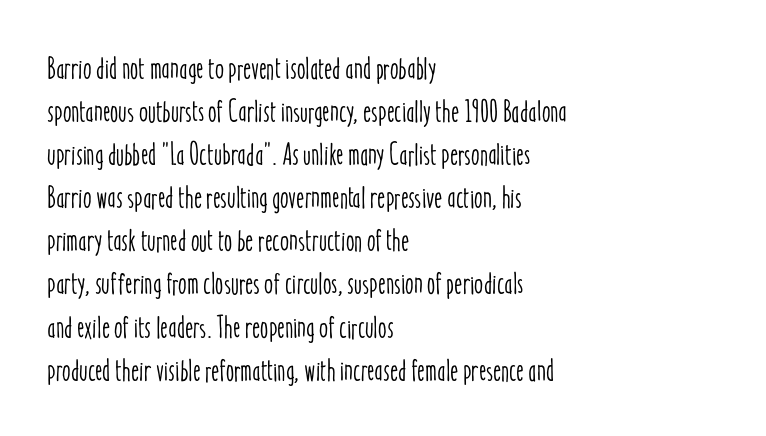
The image shows 31 px condensed type, upright; set left-aligned, normal line spacing (1.39x), normal letter spacing, not underlined; low stroke contrast and a medium x-height.
